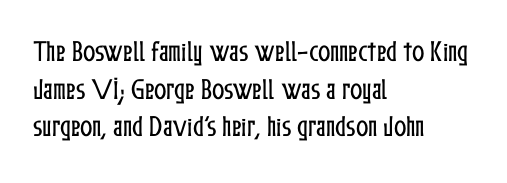
Underlining? Definitely not there. These lines are set flush left with a ragged right edge. Vertical spacing — default. Inter-character spacing is left at the font's built-in metrics. The axis of the letterforms is exactly vertical.
